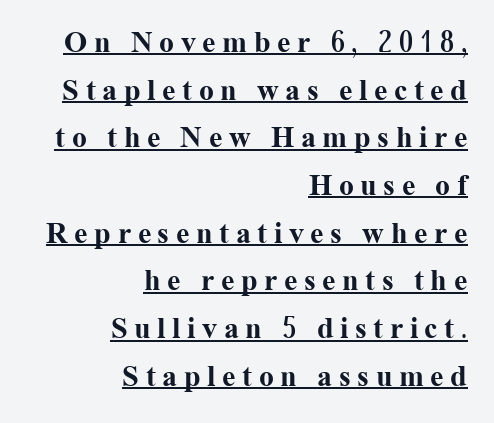
Q: Is the text bold? A: Yes.
Q: Is the text italic (slanted)? A: No, it is upright.
Q: Is the typeface a serif or a sans-serif typeface? A: Serif.
Q: Is the text underlined? A: Yes.
Q: How is the paragraph aligned? A: Right-aligned.
Q: Is the spacing between letters normal or unusually wide? A: Unusually wide.
Q: Is the spacing between lines tight, normal or loose? A: Normal.
Q: Width (condensed, normal, or wide)? A: Normal.
Q: Stroke contrast? A: Medium.
Q: x-height? A: Medium.
Q: Monospaced? A: No.
